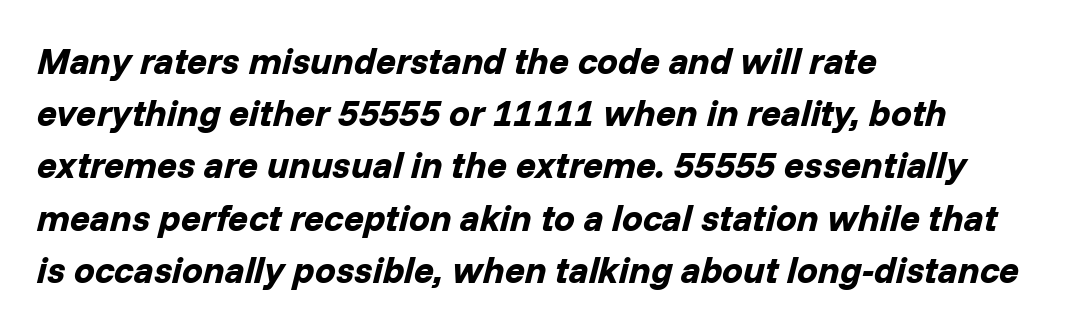
The passage shown has conventional tracking throughout. Bold? Absolutely — the strokes are thick and heavy. Layout note: lines flush left. Baseline-to-baseline distance is the conventional proportion of letter height. Do the characters align in a grid? No, the font is proportional.
